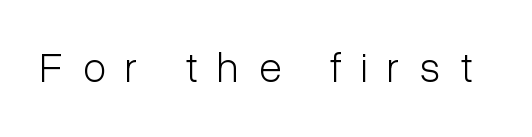
Q: Is the text bold? A: No.
Q: Is the text italic (slanted)? A: No, it is upright.
Q: Is the typeface a serif or a sans-serif typeface? A: Sans-serif.
Q: Is the text underlined? A: No.
Q: Is the spacing between letters normal or unusually wide? A: Unusually wide.
Q: Width (condensed, normal, or wide)? A: Condensed.
Q: Stroke contrast? A: Low.
Q: x-height? A: Medium.
Q: Monospaced? A: No.
